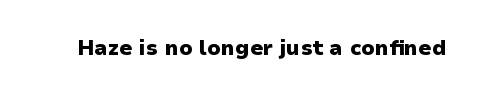
The letterforms sit shoulder to shoulder at normal distance. These lines were composed using upright roman letters. Check the space under the baseline: it is left empty. The sample has been set heavy, in full bold.
